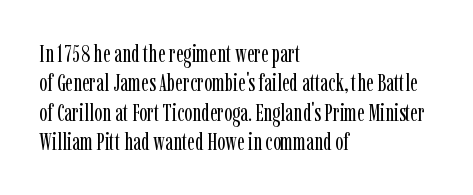
The image shows 24 px text type, upright; set left-aligned, line spacing 1.22x, normal letter spacing, not underlined.
